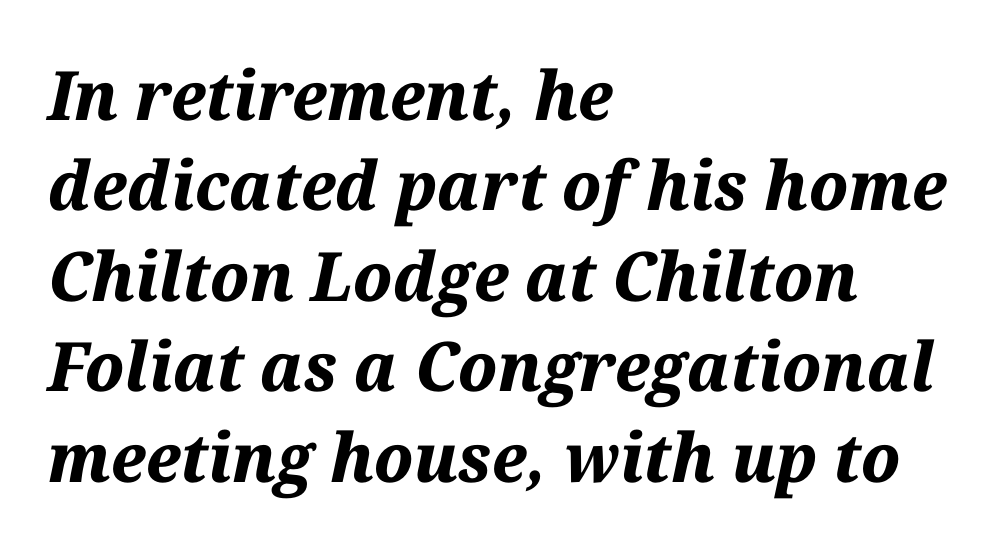
Set as a true bold cut, around the 700 mark. Note the varied advance widths — an 'i' is clearly narrower than an 'm'. The text carries the slant typical of an italic or oblique font. The strip under each line holds only bare page. Each line starts at the same left margin while the right side varies.
